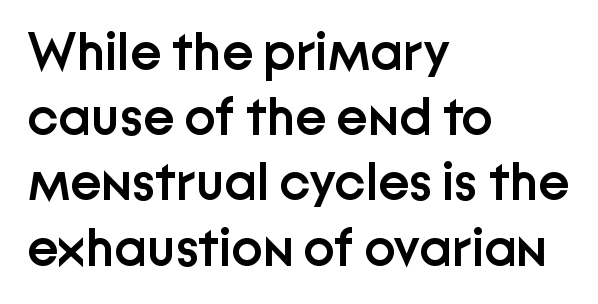
This sample uses an upright cut, with every glyph sitting square on the baseline. This is moderately heavy type, rendered in semibold. The face used here is proportionally spaced, like ordinary book or web type. Rule under the text: the space is simply empty.
